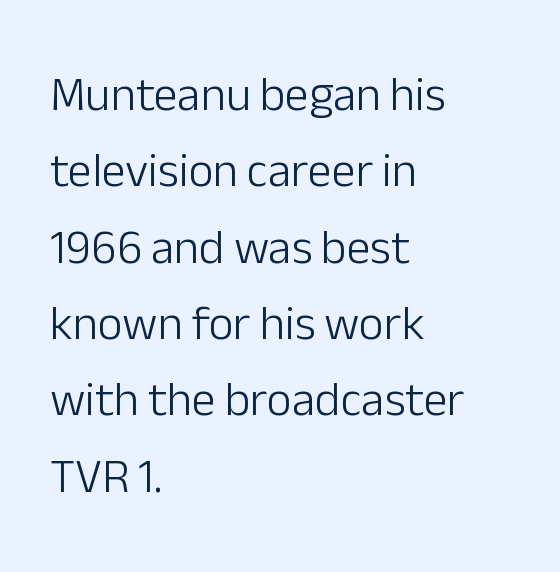
Q: Is the text bold? A: No.
Q: Is the text italic (slanted)? A: No, it is upright.
Q: Is the typeface a serif or a sans-serif typeface? A: Sans-serif.
Q: Is the text underlined? A: No.
Q: How is the paragraph aligned? A: Left-aligned.
Q: Is the spacing between letters normal or unusually wide? A: Normal.
Q: Is the spacing between lines tight, normal or loose? A: Normal.
Q: Width (condensed, normal, or wide)? A: Normal.
Q: Stroke contrast? A: Low.
Q: x-height? A: Medium.
Q: Monospaced? A: No.
